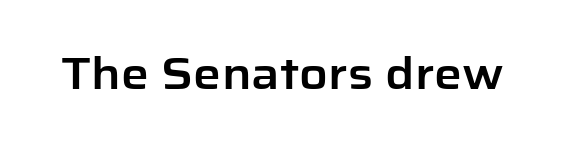
{"serif": "no", "italic": "no", "width": "normal", "stroke_contrast": "low", "x_height": "medium", "monospaced": "no", "underline": "no", "letter_spacing": "normal", "letter_spacing_em": 0.0, "glyph_px": 44}
